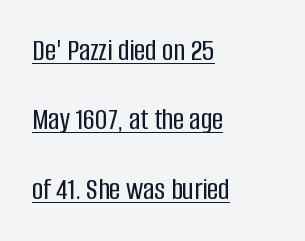
Q: Is the text italic (slanted)? A: No, it is upright.
Q: Is the typeface a serif or a sans-serif typeface? A: Sans-serif.
Q: Is the text underlined? A: Yes.
Q: How is the paragraph aligned? A: Left-aligned.
Q: Is the spacing between letters normal or unusually wide? A: Normal.
Q: Is the spacing between lines tight, normal or loose? A: Loose.
Q: Width (condensed, normal, or wide)? A: Condensed.
Q: Stroke contrast? A: Low.
Q: x-height? A: Large.
Q: Monospaced? A: No.
